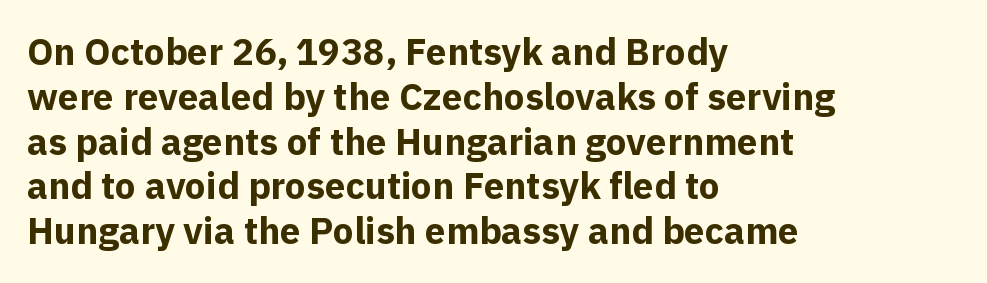
{"serif": "no", "italic": "no", "bold": "yes", "weight": "bold", "width": "normal", "x_height": "medium", "monospaced": "no", "underline": "no", "align": "left", "line_spacing_ratio": 1.21, "letter_spacing": "normal", "letter_spacing_em": 0.0, "glyph_px": 37}
